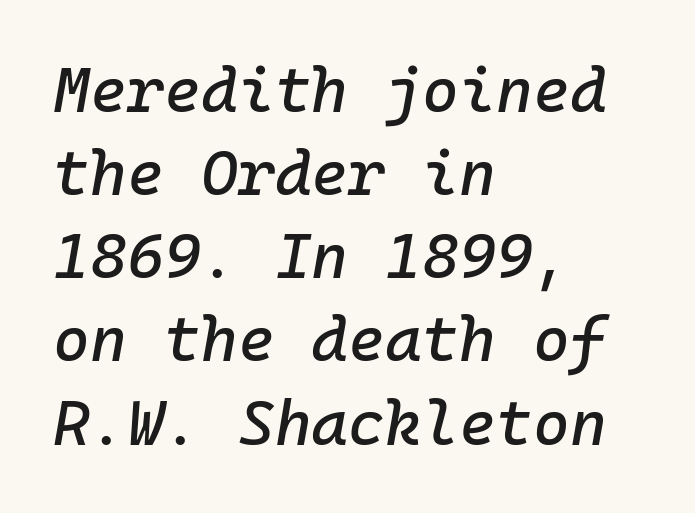
Line starts are locked; line ends wander. Designer's note — italics engaged. Monospaced: the letters line up in strict vertical columns. Regarding leading, the lines here are spaced in the standard way. No extra tracking has been applied to these lines. The words here are not underlined.
